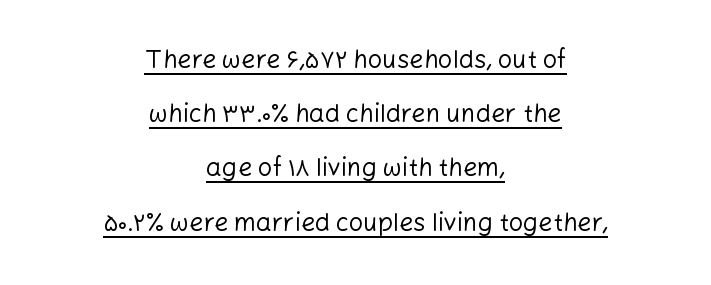
The image shows 25 px text type, upright; set centered, loose line spacing (2.17x), normal letter spacing, underlined.
